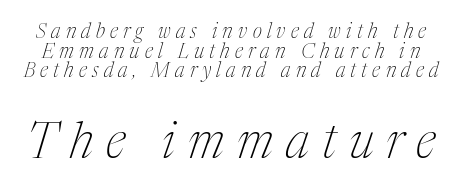
{"serif": "yes", "italic": "yes", "lean": "right", "slant_degrees": 17, "bold": "no", "weight": "thin", "width": "condensed", "stroke_contrast": "medium", "x_height": "medium", "monospaced": "no", "underline": "no", "line_spacing": "tight", "line_spacing_ratio": 0.98, "letter_spacing": "wide", "letter_spacing_em": 0.26, "larger_block": "second", "size_ratio": 2.45, "glyph_px": 49}
